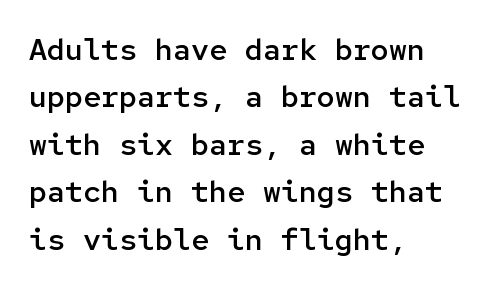
The image shows 30 px semibold sans-serif type, upright, monospaced; set left-aligned, normal line spacing (1.58x), normal letter spacing, not underlined; low stroke contrast and a medium x-height.
